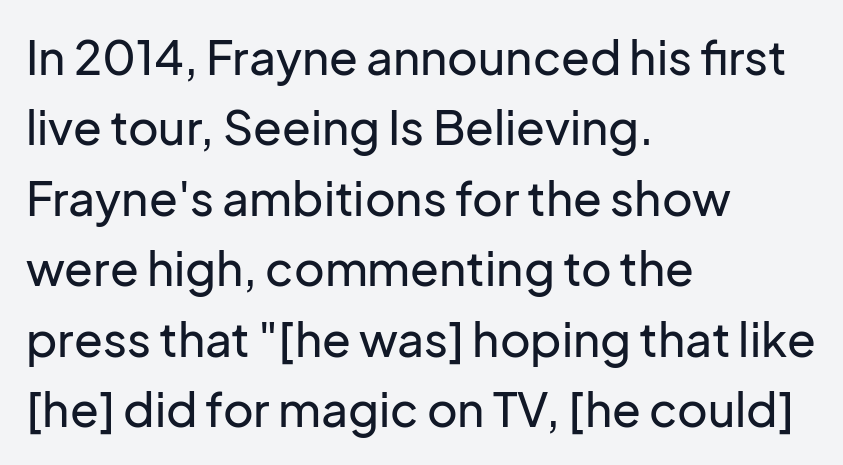
{"serif": "no", "italic": "no", "width": "normal", "stroke_contrast": "low", "x_height": "medium", "monospaced": "no", "underline": "no", "align": "left", "line_spacing": "normal", "line_spacing_ratio": 1.5, "letter_spacing": "normal", "letter_spacing_em": 0.0, "glyph_px": 47}
